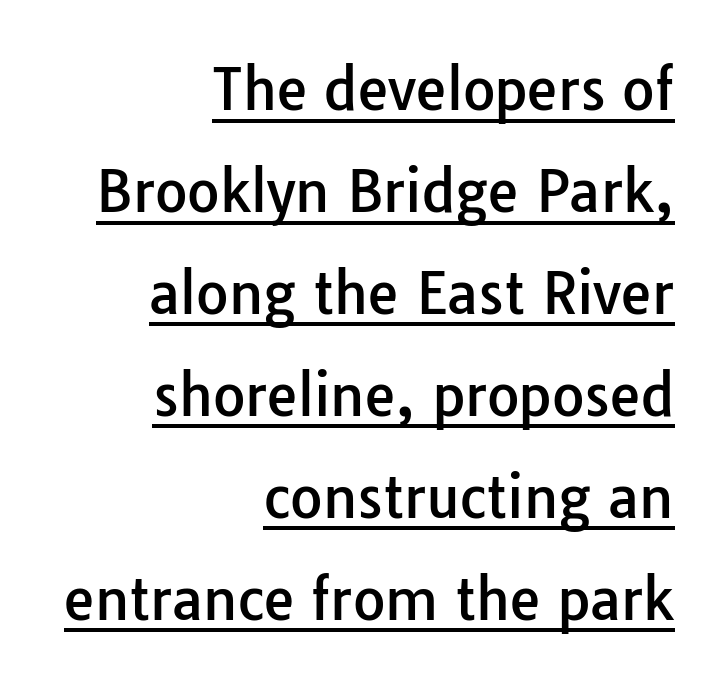
The image shows 56 px sans-serif type, upright; set right-aligned, line spacing 1.82x, normal letter spacing, underlined; low stroke contrast and a medium x-height.
